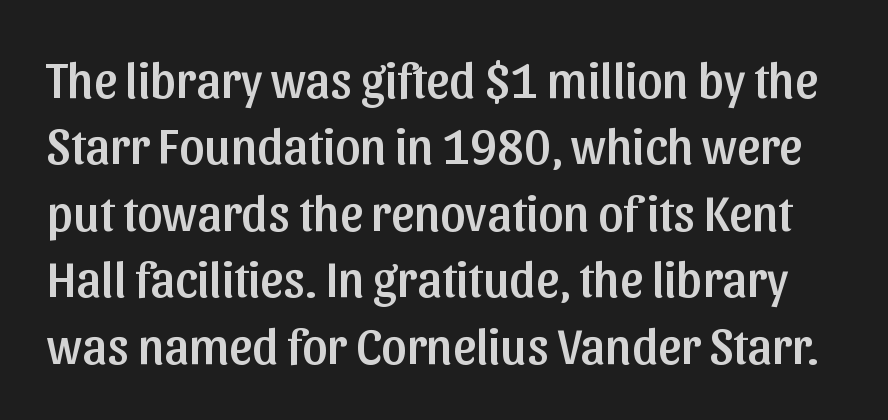
{"serif": "no", "italic": "no", "width": "normal", "stroke_contrast": "low", "x_height": "medium", "monospaced": "no", "underline": "no", "line_spacing": "normal", "line_spacing_ratio": 1.33, "letter_spacing": "normal", "letter_spacing_em": 0.0, "glyph_px": 50}
